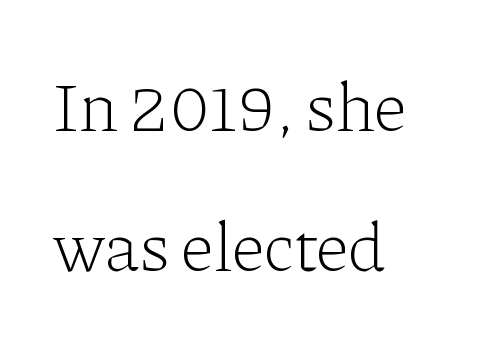
{"serif": "yes", "italic": "no", "bold": "no", "weight": "light", "width": "normal", "stroke_contrast": "low", "x_height": "medium", "monospaced": "no", "underline": "no", "align": "left", "line_spacing": "loose", "line_spacing_ratio": 2.0, "letter_spacing": "normal", "letter_spacing_em": 0.0, "glyph_px": 70}
